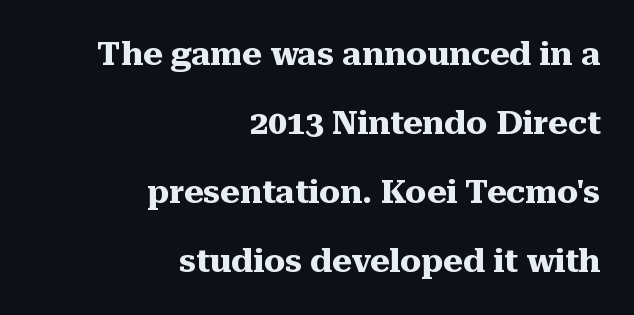
The words here are not underlined. Typographically, this falls in the serif category. One glance says open: line gaps are wider than usual. The face used here is proportionally spaced, like ordinary book or web type. Plenty of ink on the page — the face is bold.
